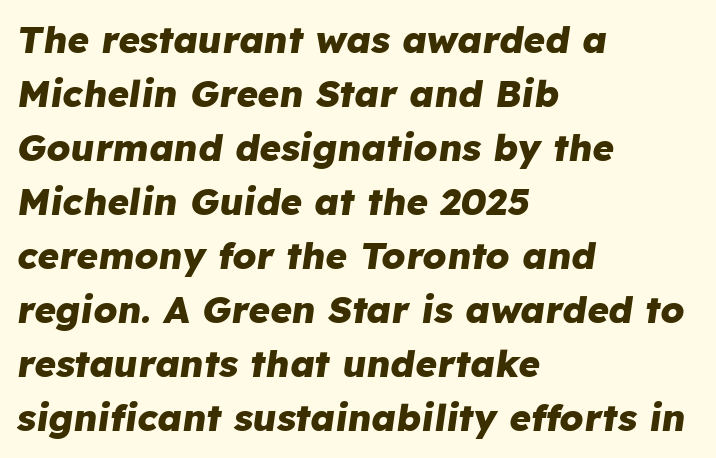
Students, observe: this is what conventionally led text looks like. Summary of weight: heavy, a full bold. Underline: absent. An italicized treatment has been applied to the whole sample. Character widths vary here, with narrow letters taking less room than wide ones.
